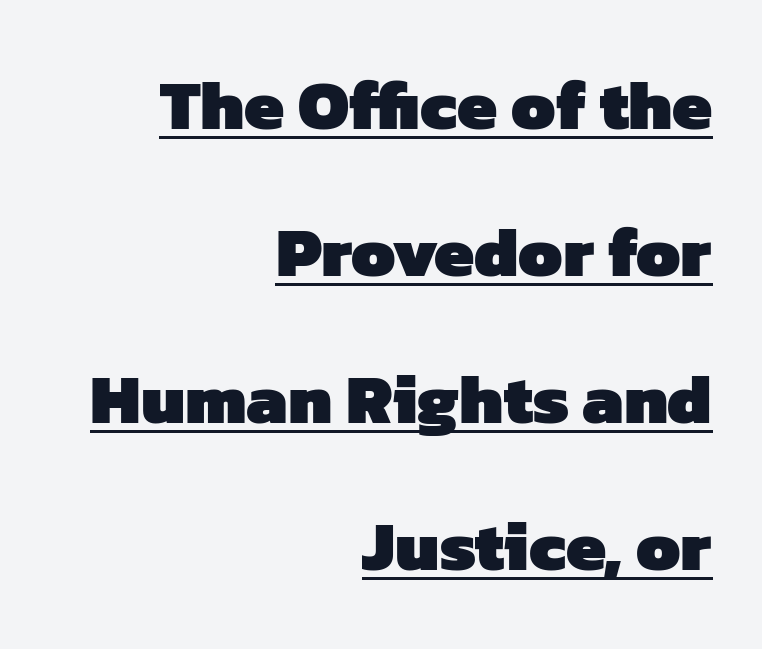
Q: Is the text bold? A: Yes.
Q: Is the typeface a serif or a sans-serif typeface? A: Sans-serif.
Q: Is the text underlined? A: Yes.
Q: How is the paragraph aligned? A: Right-aligned.
Q: Is the spacing between letters normal or unusually wide? A: Normal.
Q: Is the spacing between lines tight, normal or loose? A: Loose.
Q: Width (condensed, normal, or wide)? A: Normal.
Q: Stroke contrast? A: Low.
Q: x-height? A: Medium.
Q: Monospaced? A: No.
